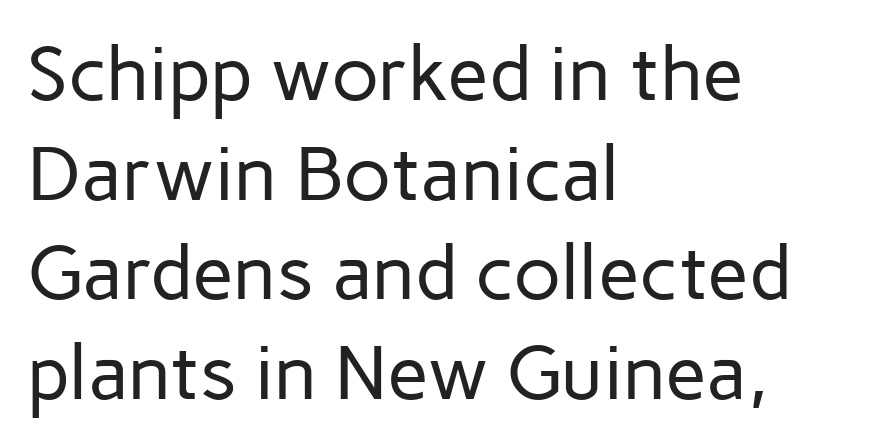
The image shows 76 px regular-weight sans-serif type, upright; set left-aligned, normal line spacing (1.31x), normal letter spacing, not underlined; low stroke contrast and a medium x-height.
